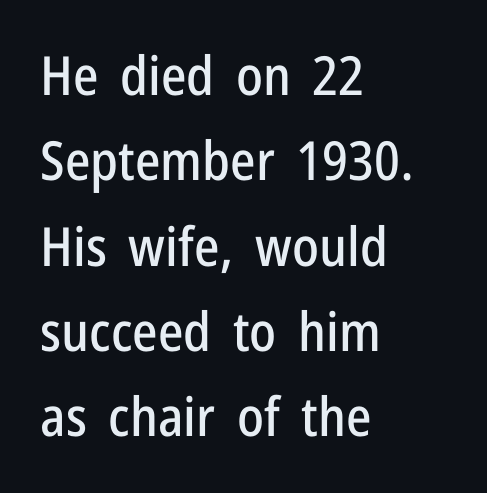
The image shows 54 px condensed sans-serif type, upright; set left-aligned, normal line spacing (1.58x), normal letter spacing, not underlined; low stroke contrast and a medium x-height.
